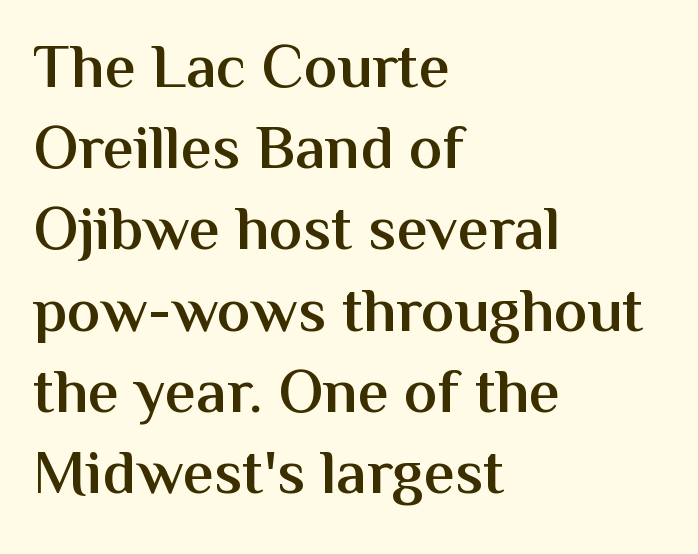
Proportional: the letters do not fall into vertical columns. Decoration check: the copy has no underline. Observe the ordinary spacing: letters are neighbours, not strangers. The letters stand upright; this is a roman face. The rendering uses a semibold face; strokes are thickened but not to full bold. Look at the bottom of the vertical strokes: they stop flat, with no serifs.
